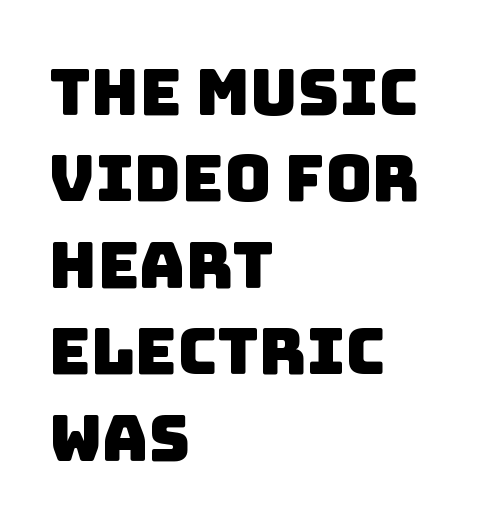
Line beginnings align vertically; line endings do not. The designer went with a sans here, leaving each stem footless. The letters advance in unequal steps, a hallmark of proportional type. What stands out about the letter spacing? Nothing — it is the standard amount.
